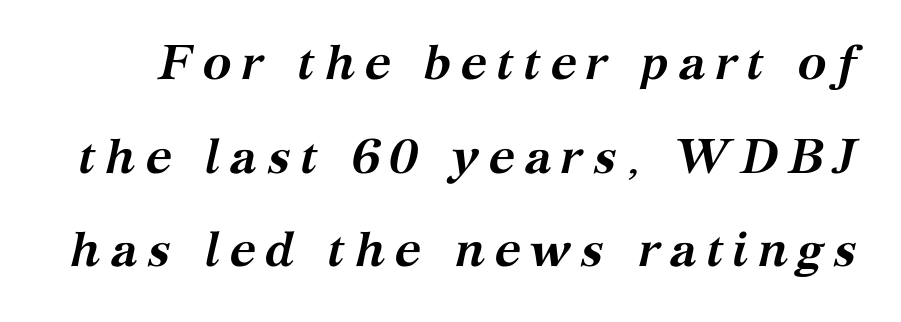
{"serif": "yes", "italic": "yes", "lean": "right", "slant_degrees": 12, "bold": "yes", "weight": "semibold", "width": "normal", "stroke_contrast": "medium", "x_height": "medium", "monospaced": "no", "underline": "no", "line_spacing": "loose", "line_spacing_ratio": 1.91, "glyph_px": 49}
